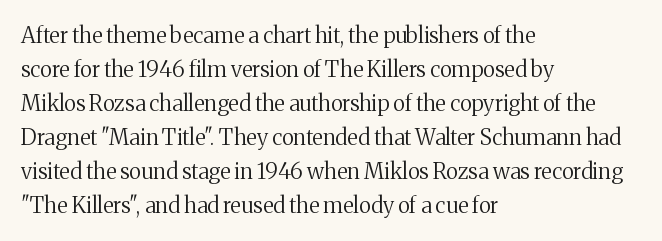
{"italic": "no", "bold": "no", "underline": "no", "align": "left", "line_spacing": "normal", "line_spacing_ratio": 1.55, "letter_spacing": "normal", "letter_spacing_em": 0.0, "glyph_px": 22}
